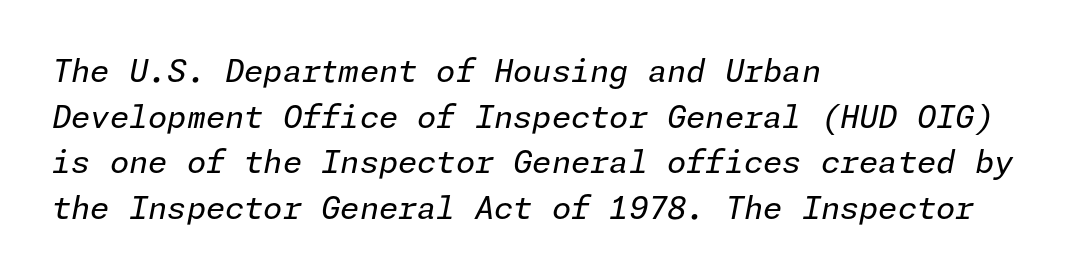
{"italic": "yes", "lean": "right", "slant_degrees": 11, "bold": "no", "weight": "regular", "width": "normal", "stroke_contrast": "low", "x_height": "medium", "underline": "no", "align": "left", "line_spacing": "normal", "line_spacing_ratio": 1.47, "letter_spacing": "normal", "letter_spacing_em": 0.0, "glyph_px": 31}
